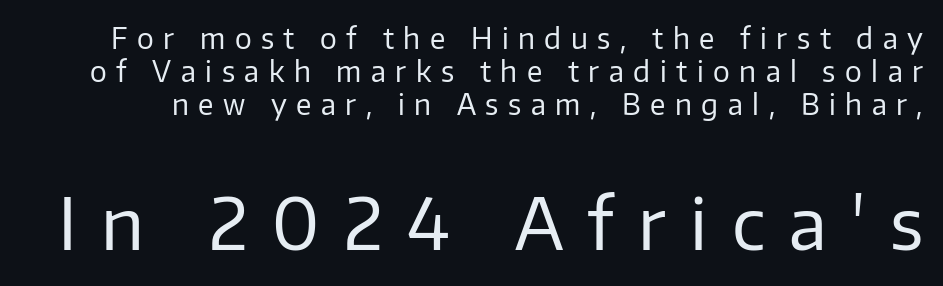
{"serif": "no", "italic": "no", "bold": "no", "weight": "regular", "width": "normal", "stroke_contrast": "low", "x_height": "medium", "monospaced": "no", "underline": "no", "line_spacing_ratio": 1.18, "letter_spacing": "wide", "letter_spacing_em": 0.34, "larger_block": "second", "size_ratio": 2.54, "glyph_px": 71}
